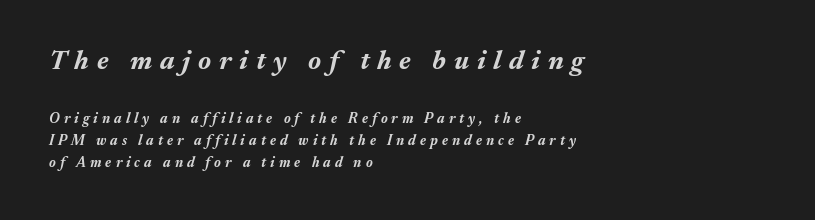
The image shows 27 px bold type, italic (leaning right); set left-aligned, normal line spacing (1.55x), unusually wide letter spacing (+0.29 em), not underlined; the first (top) block is 1.93x larger.
